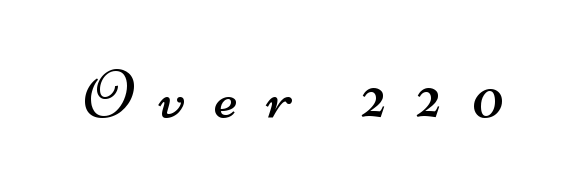
These lines are composed in type without serifs. Bold? No — there's no thickening of the strokes. The strip under each line holds only bare page. Character widths vary here, with narrow letters taking less room than wide ones. In terms of letterspacing, this is a distinctly airy, spread setting.
